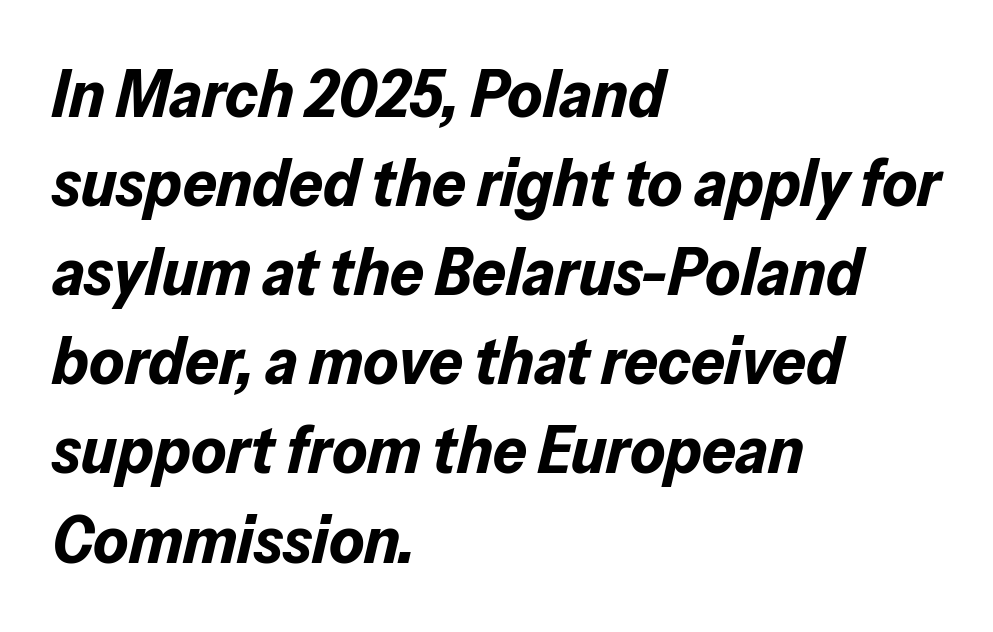
{"italic": "yes", "lean": "right", "slant_degrees": 13, "bold": "yes", "weight": "bold", "width": "normal", "stroke_contrast": "low", "x_height": "medium", "monospaced": "no", "underline": "no", "align": "left", "line_spacing": "normal", "line_spacing_ratio": 1.33, "letter_spacing": "normal", "letter_spacing_em": 0.0, "glyph_px": 67}
